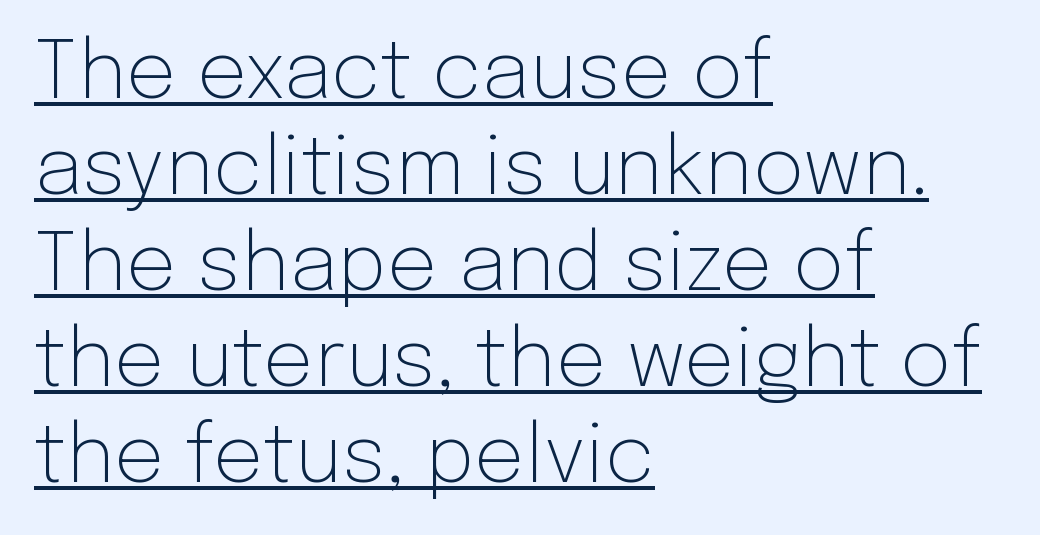
{"serif": "no", "italic": "no", "bold": "no", "weight": "light", "width": "normal", "stroke_contrast": "low", "x_height": "medium", "monospaced": "no", "underline": "yes", "align": "left", "line_spacing_ratio": 1.2, "letter_spacing": "normal", "letter_spacing_em": 0.0, "glyph_px": 80}
